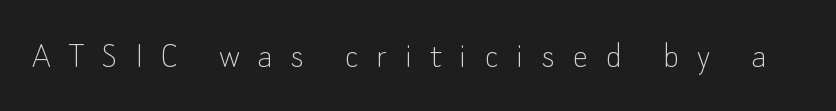
{"serif": "no", "italic": "no", "bold": "no", "weight": "thin", "width": "normal", "stroke_contrast": "low", "x_height": "small", "monospaced": "no", "underline": "no", "letter_spacing": "wide", "letter_spacing_em": 0.47, "glyph_px": 38}
